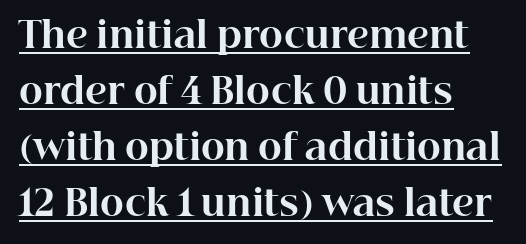
{"serif": "yes", "italic": "no", "bold": "yes", "weight": "bold", "width": "normal", "stroke_contrast": "high", "x_height": "medium", "monospaced": "no", "underline": "yes", "align": "left", "line_spacing": "normal", "line_spacing_ratio": 1.56, "letter_spacing": "normal", "letter_spacing_em": 0.0, "glyph_px": 36}
